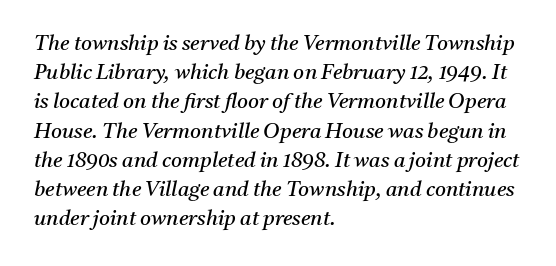
{"italic": "yes", "lean": "right", "slant_degrees": 11, "bold": "no", "underline": "no", "align": "left", "line_spacing": "normal", "line_spacing_ratio": 1.39, "letter_spacing": "normal", "letter_spacing_em": 0.0, "glyph_px": 21}
